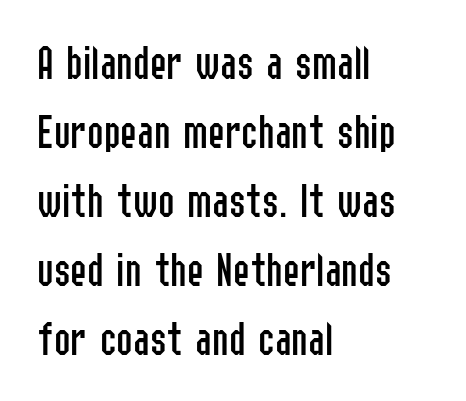
Q: Is the text bold? A: No.
Q: Is the text italic (slanted)? A: No, it is upright.
Q: Is the typeface a serif or a sans-serif typeface? A: Sans-serif.
Q: Is the text underlined? A: No.
Q: How is the paragraph aligned? A: Left-aligned.
Q: Is the spacing between letters normal or unusually wide? A: Normal.
Q: Is the spacing between lines tight, normal or loose? A: Normal.
Q: Width (condensed, normal, or wide)? A: Condensed.
Q: Stroke contrast? A: Low.
Q: x-height? A: Medium.
Q: Monospaced? A: No.
